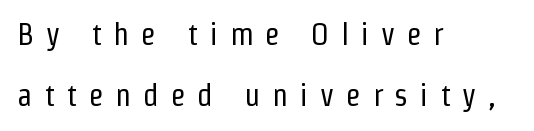
Where is the straight margin? On the left. Beneath every word, the page is bare. You could fit nearly another row in the gap between these rows. This rendering widens character spacing well past its baseline value.
